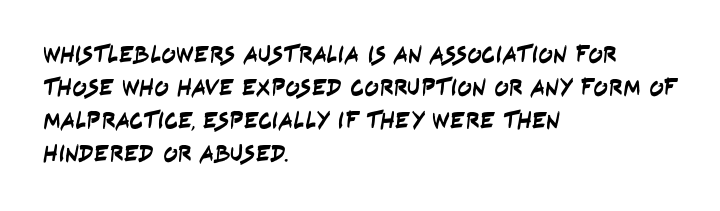
The image shows 24 px text type; set left-aligned, normal line spacing (1.38x), normal letter spacing, not underlined.
